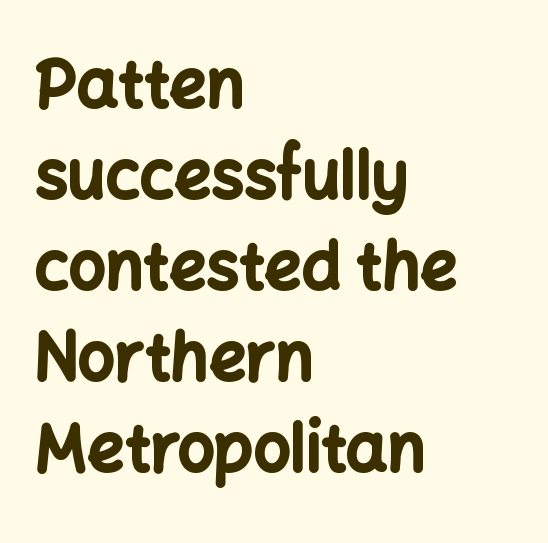
Q: Is the text bold? A: Yes.
Q: Is the text italic (slanted)? A: No, it is upright.
Q: Is the typeface a serif or a sans-serif typeface? A: Sans-serif.
Q: Is the text underlined? A: No.
Q: How is the paragraph aligned? A: Left-aligned.
Q: Is the spacing between letters normal or unusually wide? A: Normal.
Q: Is the spacing between lines tight, normal or loose? A: Normal.
Q: Width (condensed, normal, or wide)? A: Normal.
Q: Stroke contrast? A: Low.
Q: x-height? A: Medium.
Q: Monospaced? A: No.
